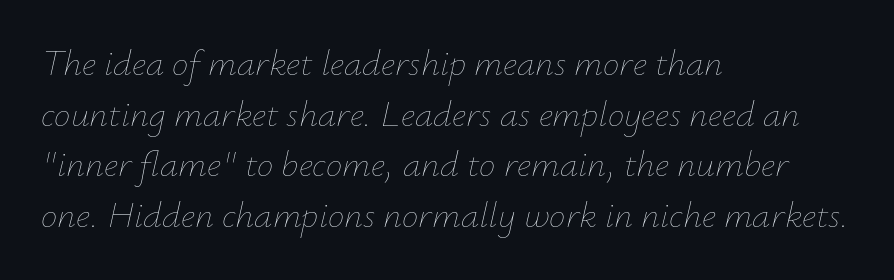
The letterforms sit shoulder to shoulder at normal distance. Caption: face not bold, strokes unweighted. Nobody drew a line under any word here. Horizontal alignment here is leftward, the default for most running prose. The vertical gap from one line to the next is medium. You can tell it's italic because the verticals aren't actually vertical.
